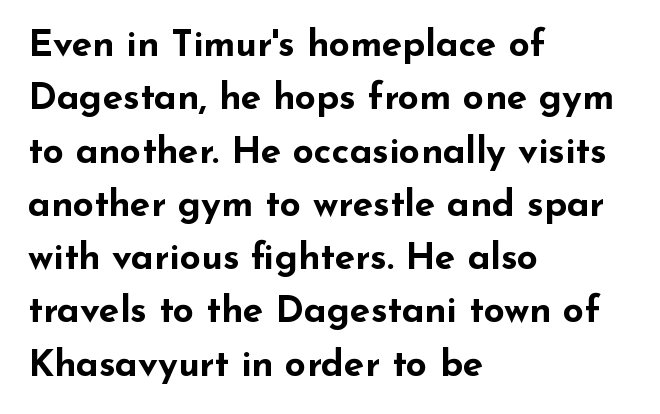
The paragraph has a hard left edge and a soft right edge. This rendering features lettering with no underline. The strokes are fattened all the way to bold. Is there any slant? The stems are plumb. This sample has the flowing, uneven cadence of proportional lettering.
